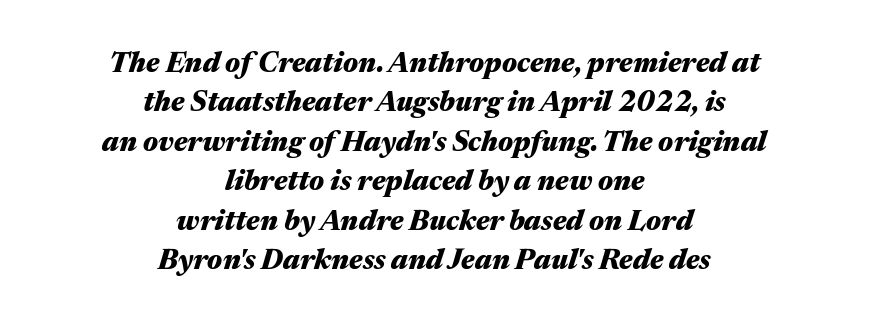
The image shows 28 px heavy, wide type, italic (leaning right); set centered, normal line spacing (1.41x), normal letter spacing, not underlined; medium stroke contrast and a medium x-height.
